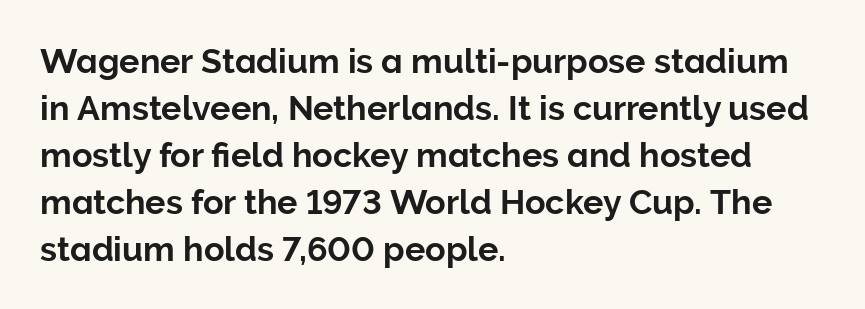
The designer left line spacing at the default. Think of a printed novel: that variable character pitch is what you see here. Ordinary non-slanted type is in use. Words float on clear page, feet unadorned.
